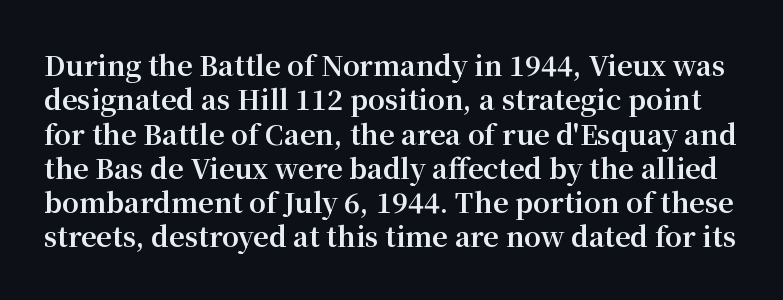
Q: Is the text bold? A: Yes.
Q: Is the text italic (slanted)? A: No, it is upright.
Q: Is the text underlined? A: No.
Q: Is the spacing between letters normal or unusually wide? A: Normal.
Q: Is the spacing between lines tight, normal or loose? A: Normal.
